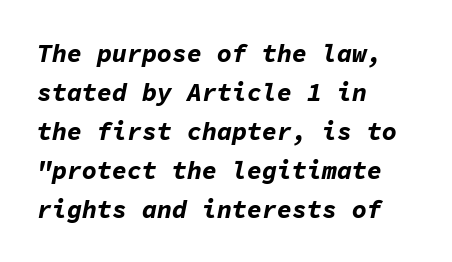
{"italic": "yes", "lean": "right", "slant_degrees": 11, "bold": "yes", "underline": "no", "align": "left", "line_spacing": "normal", "line_spacing_ratio": 1.56, "letter_spacing": "normal", "letter_spacing_em": 0.0, "glyph_px": 25}
